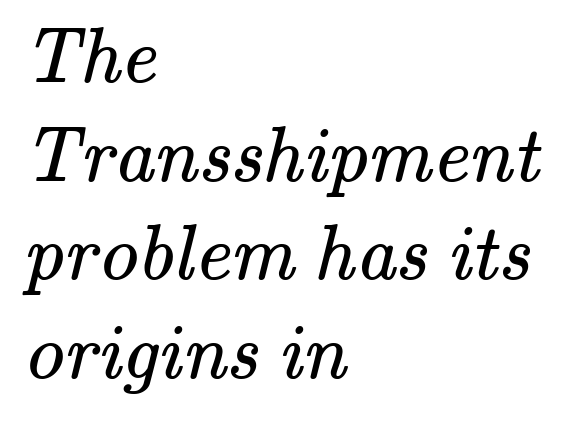
The image shows 79 px regular-weight serif type; set left-aligned, normal line spacing (1.25x), normal letter spacing, not underlined; medium stroke contrast and a small x-height.
